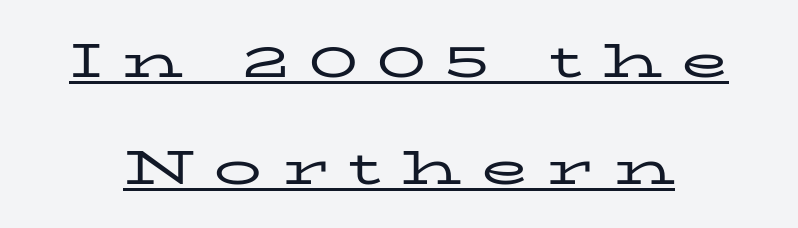
Note the varied advance widths — an 'i' is clearly narrower than an 'm'. The cut favours lightness, reaching ordinary text weight at its darkest. You can see a thin bar hugging the bottom of the glyphs. No italicization has been applied; the sample stays upright. Baseline-to-baseline distance is far greater than the letter height.
